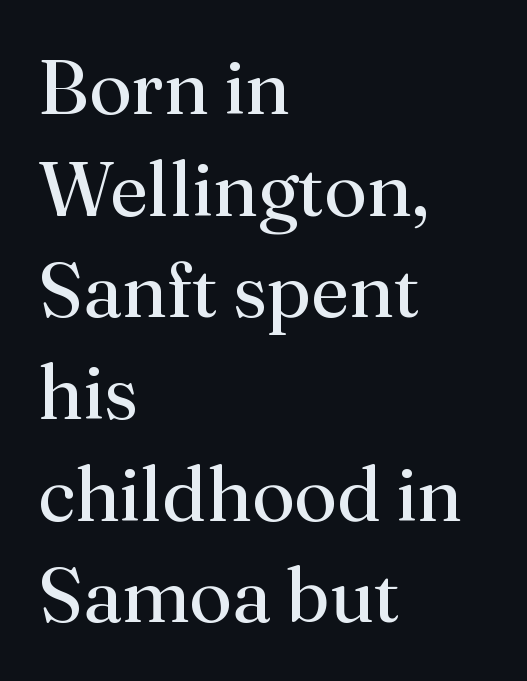
Q: Is the text bold? A: No.
Q: Is the text italic (slanted)? A: No, it is upright.
Q: Is the typeface a serif or a sans-serif typeface? A: Serif.
Q: Is the text underlined? A: No.
Q: How is the paragraph aligned? A: Left-aligned.
Q: Is the spacing between letters normal or unusually wide? A: Normal.
Q: Is the spacing between lines tight, normal or loose? A: Normal.
Q: Width (condensed, normal, or wide)? A: Normal.
Q: Stroke contrast? A: Medium.
Q: x-height? A: Small.
Q: Monospaced? A: No.
